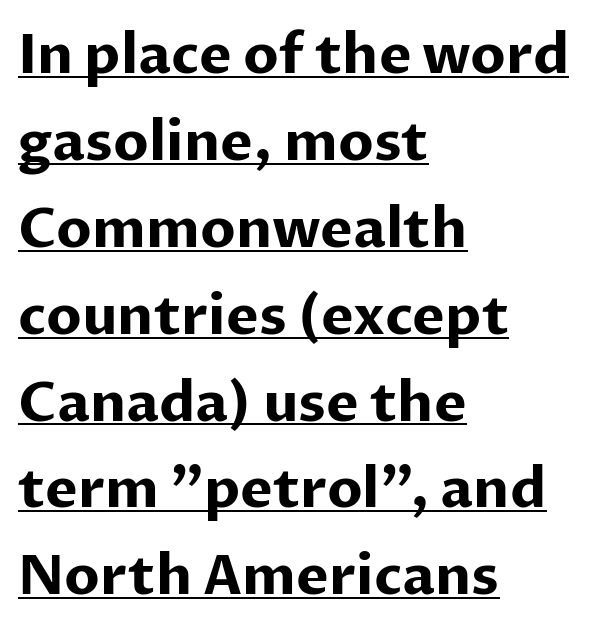
{"serif": "no", "italic": "no", "bold": "yes", "weight": "bold", "width": "normal", "stroke_contrast": "low", "x_height": "medium", "monospaced": "no", "underline": "yes", "align": "left", "line_spacing": "normal", "line_spacing_ratio": 1.58, "letter_spacing": "normal", "letter_spacing_em": 0.0, "glyph_px": 55}
